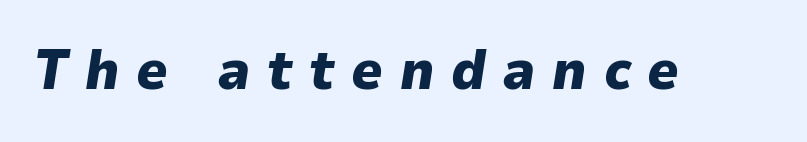
{"italic": "yes", "lean": "right", "slant_degrees": 9, "bold": "yes", "weight": "heavy", "width": "normal", "stroke_contrast": "low", "x_height": "medium", "monospaced": "no", "underline": "no", "letter_spacing": "wide", "letter_spacing_em": 0.3, "glyph_px": 55}
